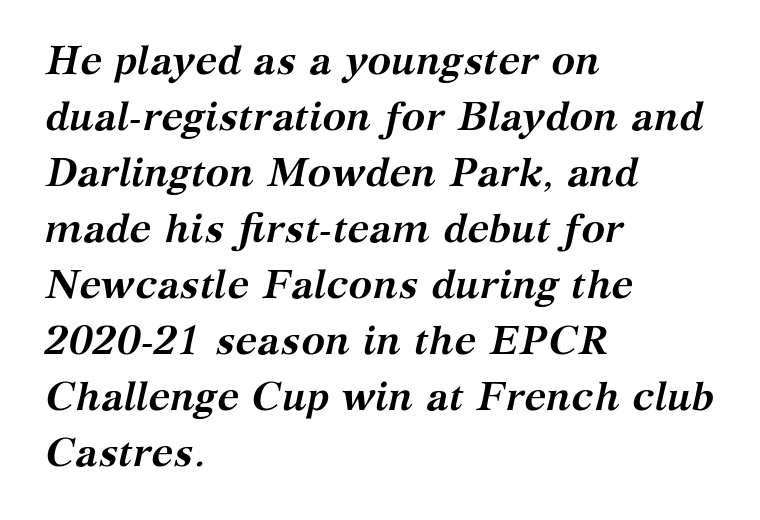
These lines are rendered in a variable-pitch font. The font family rendered here belongs to the serif group. Is there much room between lines? A standard amount, neither cramped nor airy. Rule under the text: the space is simply empty.
